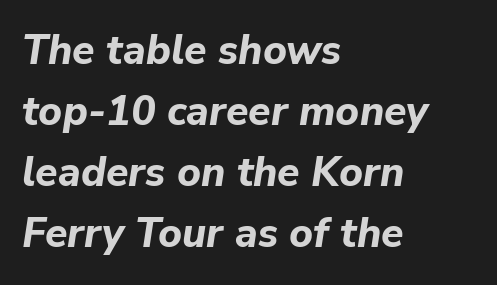
The image shows 41 px bold type, italic (leaning right); set left-aligned, normal line spacing (1.49x), normal letter spacing, not underlined; low stroke contrast and a medium x-height.
